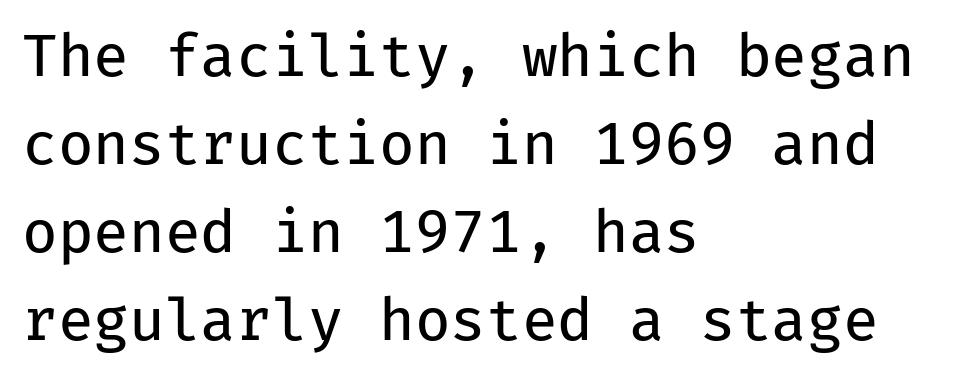
{"serif": "no", "italic": "no", "bold": "no", "weight": "regular", "width": "normal", "stroke_contrast": "low", "x_height": "medium", "monospaced": "yes", "underline": "no", "align": "left", "line_spacing": "normal", "line_spacing_ratio": 1.52, "letter_spacing": "normal", "letter_spacing_em": 0.0, "glyph_px": 58}
